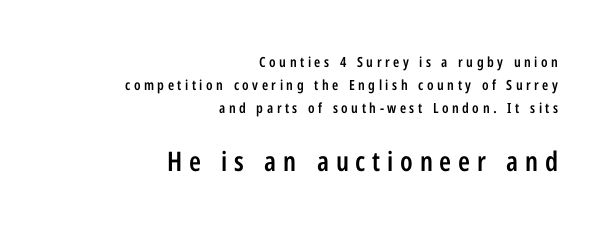
The image shows 27 px text type, upright; set right-aligned, normal line spacing (1.63x), unusually wide letter spacing (+0.25 em), not underlined; the second (bottom) block is 1.93x larger.
